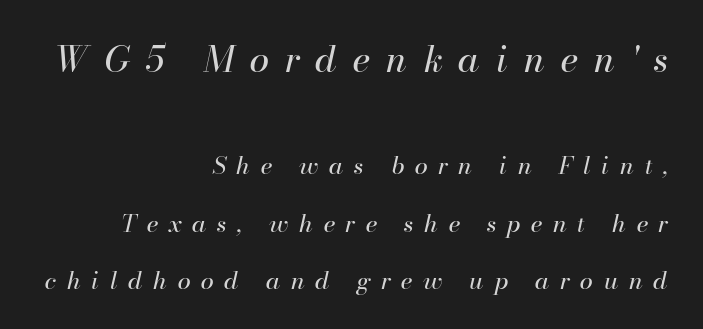
Q: Is the text bold? A: No.
Q: Is the text italic (slanted)? A: Yes, it leans right by about 13 degrees.
Q: Is the text underlined? A: No.
Q: How is the paragraph aligned? A: Right-aligned.
Q: Is the spacing between letters normal or unusually wide? A: Unusually wide.
Q: Is the spacing between lines tight, normal or loose? A: Loose.
Q: Which block of text is set in a larger size, the first (top) or the second (bottom)? A: The first (top) one.
Q: Width (condensed, normal, or wide)? A: Normal.
Q: Stroke contrast? A: High.
Q: x-height? A: Small.
Q: Monospaced? A: No.
